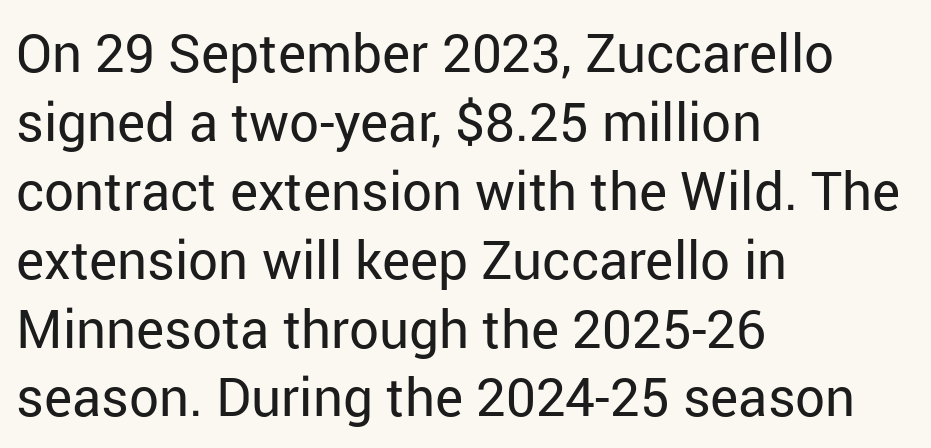
The block of text has a typical density, with ordinary space between rows. In terms of posture, this sample is upright. Caption: multi-line text, flush left, ragged right. Are there feet on the stems? There aren't — it's a sans. The zone under the glyphs is completely vacant. Stems here are at most as thick as an everyday book face.
